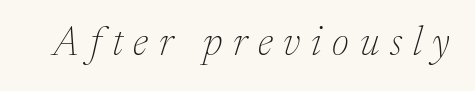
{"serif": "yes", "italic": "yes", "lean": "right", "slant_degrees": 17, "bold": "no", "weight": "thin", "width": "normal", "stroke_contrast": "medium", "x_height": "medium", "monospaced": "no", "underline": "no", "letter_spacing": "wide", "letter_spacing_em": 0.27, "glyph_px": 40}
